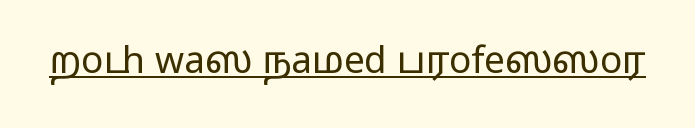
If you drew a line through each stem, it would be perfectly vertical. Letter spacing: default. Looks like regular typesetting: each glyph gets only the width it needs. Is the type heavy? It reads as light-to-regular instead.
